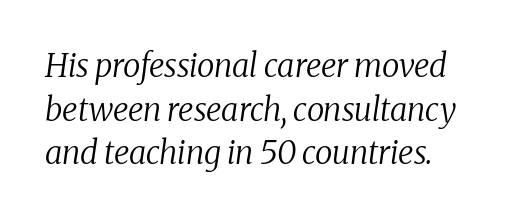
The image shows 32 px regular-weight serif type, italic (leaning right); set normal line spacing (1.36x), normal letter spacing, not underlined; medium stroke contrast and a medium x-height.
